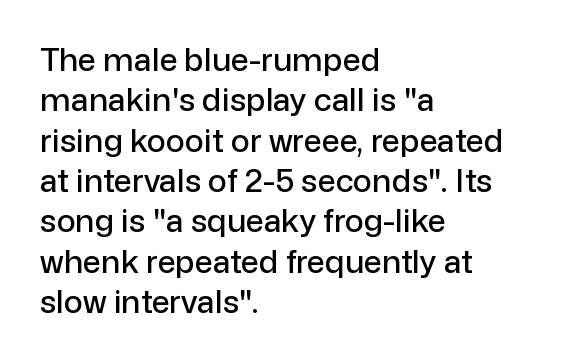
The passage shown is typeset with a sans-serif family. The strip under each line holds only bare page. Regarding leading, the lines here are spaced in the standard way. Looks like regular typesetting: each glyph gets only the width it needs. Left-aligned paragraph, ragged on the right. Upright lettering throughout.
